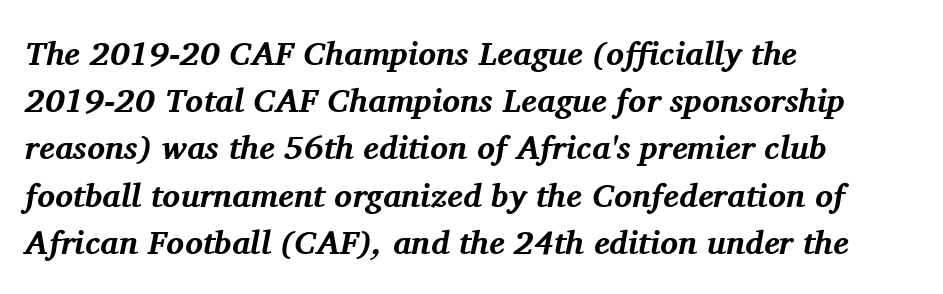
Q: Is the text bold? A: Yes.
Q: Is the text italic (slanted)? A: Yes, it leans right by about 11 degrees.
Q: Is the typeface a serif or a sans-serif typeface? A: Serif.
Q: Is the text underlined? A: No.
Q: How is the paragraph aligned? A: Left-aligned.
Q: Is the spacing between letters normal or unusually wide? A: Normal.
Q: Is the spacing between lines tight, normal or loose? A: Normal.
Q: Width (condensed, normal, or wide)? A: Normal.
Q: Stroke contrast? A: Medium.
Q: x-height? A: Medium.
Q: Monospaced? A: No.
